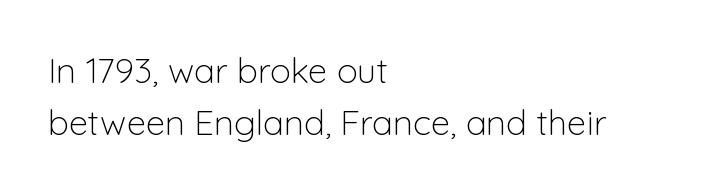
{"serif": "no", "italic": "no", "bold": "no", "weight": "light", "width": "normal", "stroke_contrast": "low", "x_height": "medium", "monospaced": "no", "underline": "no", "align": "left", "line_spacing": "normal", "line_spacing_ratio": 1.48, "letter_spacing": "normal", "letter_spacing_em": 0.0, "glyph_px": 35}
